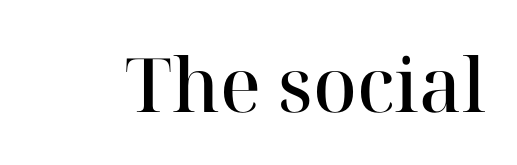
The face used here is seriffed, in the tradition of book romans. A typesetter would call this zero additional tracking. Each glyph is drawn with semibold strokes, heavier than normal yet not fully bold. Note the varied advance widths — an 'i' is clearly narrower than an 'm'.
